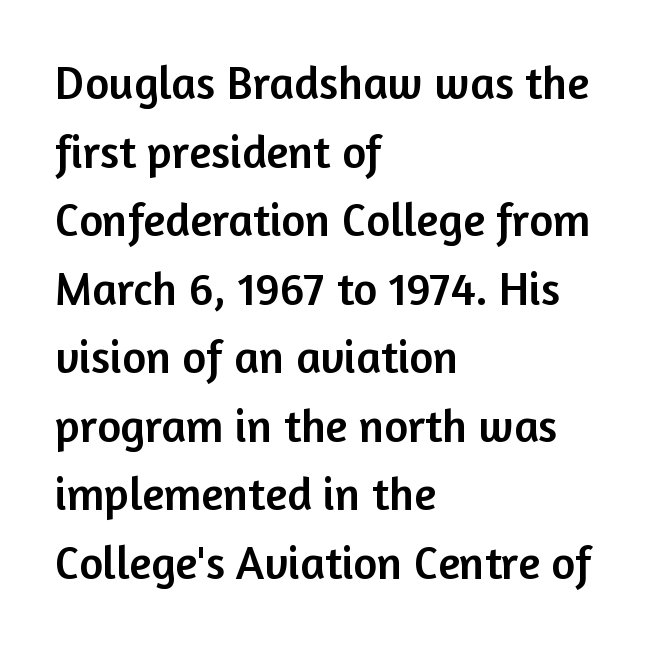
The image shows 46 px sans-serif type, upright; set left-aligned, normal line spacing (1.49x), normal letter spacing, not underlined; low stroke contrast and a medium x-height.
